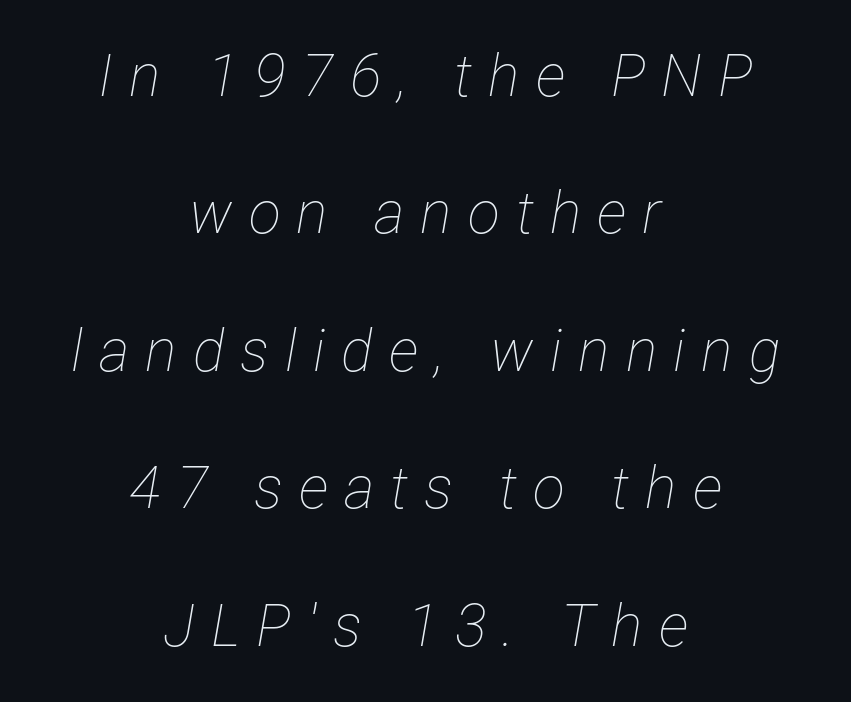
Q: Is the text bold? A: No.
Q: Is the text italic (slanted)? A: Yes, it leans right by about 12 degrees.
Q: Is the text underlined? A: No.
Q: How is the paragraph aligned? A: Centered.
Q: Is the spacing between letters normal or unusually wide? A: Unusually wide.
Q: Is the spacing between lines tight, normal or loose? A: Loose.
Q: Width (condensed, normal, or wide)? A: Condensed.
Q: Stroke contrast? A: Low.
Q: x-height? A: Medium.
Q: Monospaced? A: No.
